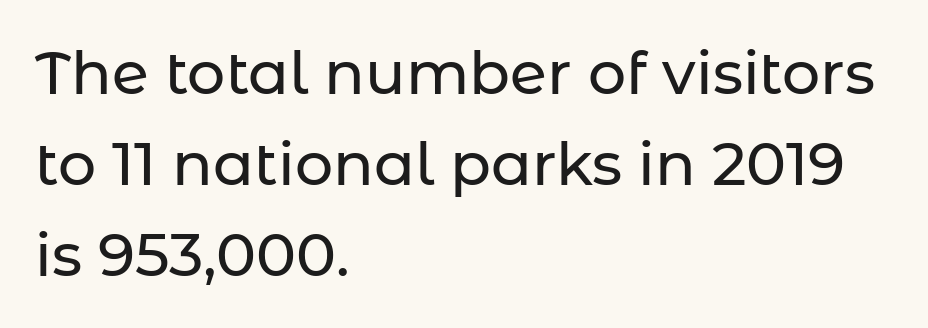
The image shows 60 px sans-serif type, upright; set left-aligned, normal line spacing (1.52x), normal letter spacing, not underlined; low stroke contrast and a medium x-height.
